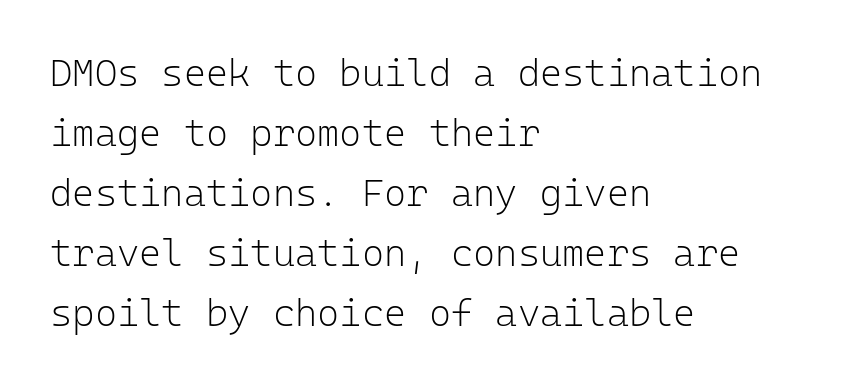
The image shows 38 px light sans-serif type, upright, monospaced; set left-aligned, normal line spacing (1.58x), normal letter spacing, not underlined; low stroke contrast and a medium x-height.
